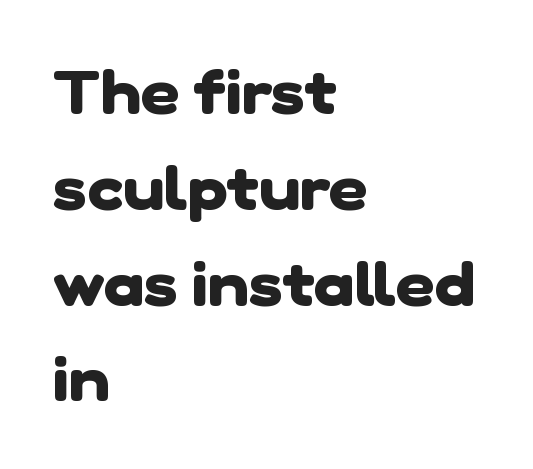
The image shows 61 px heavy sans-serif type; set left-aligned, normal line spacing (1.57x), normal letter spacing, not underlined; low stroke contrast and a medium x-height.
